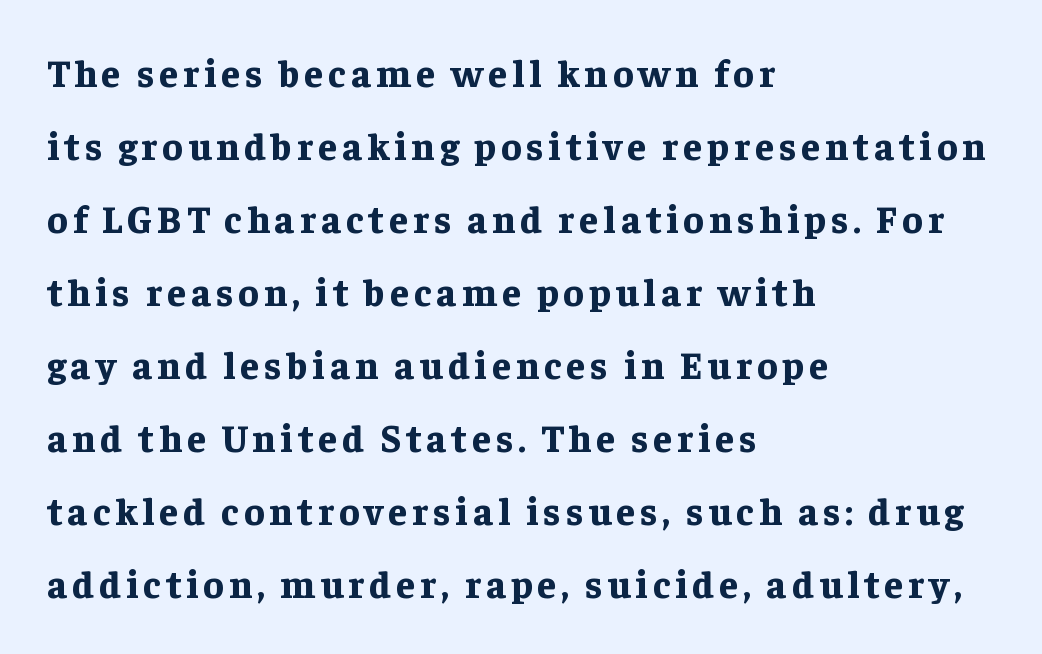
What's the leading like? Stretched, with rows far apart. The text was rendered using a seriffed face with decorative stroke endings. Here the designer chose a conventional face with non-uniform glyph widths. The typesetting leans heavy: a genuine bold. Nope, not italic — everything's standing straight. Line beginnings align vertically; line endings do not.
